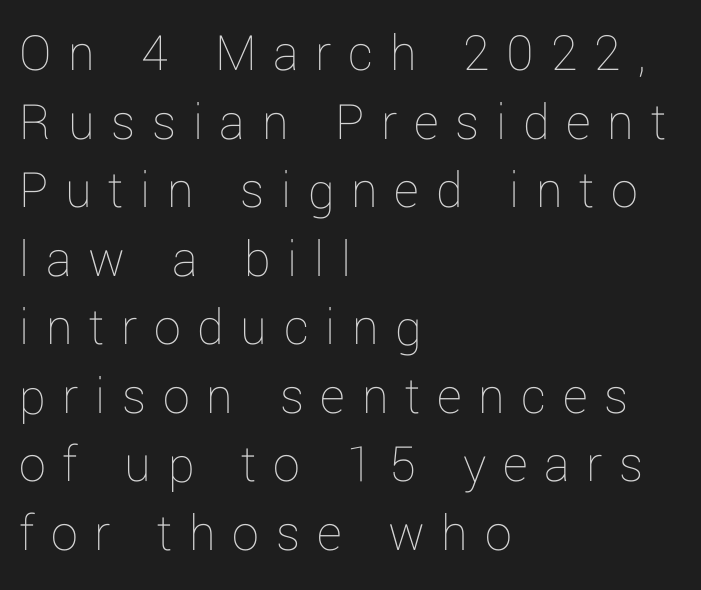
The image shows 54 px thin type, upright; set left-aligned, normal line spacing (1.27x), unusually wide letter spacing (+0.31 em), not underlined; low stroke contrast and a medium x-height.
